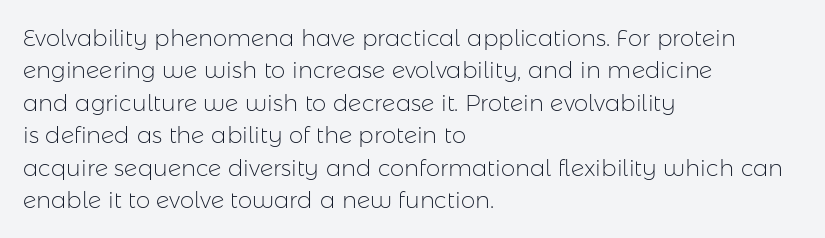
{"italic": "no", "bold": "no", "underline": "no", "align": "left", "line_spacing": "normal", "line_spacing_ratio": 1.41, "letter_spacing": "normal", "letter_spacing_em": 0.0, "glyph_px": 23}
